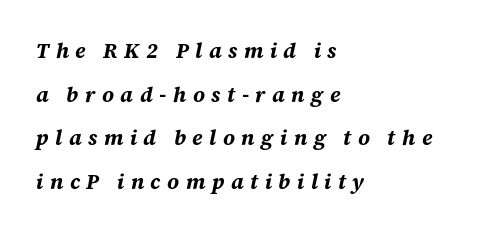
{"italic": "yes", "lean": "right", "slant_degrees": 12, "bold": "yes", "underline": "no", "align": "left", "line_spacing": "loose", "line_spacing_ratio": 2.08, "letter_spacing": "wide", "letter_spacing_em": 0.31, "glyph_px": 21}
